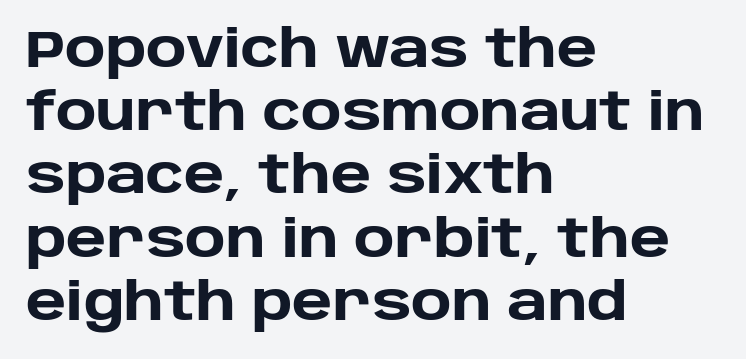
{"serif": "no", "italic": "no", "bold": "yes", "weight": "heavy", "width": "normal", "stroke_contrast": "low", "x_height": "large", "monospaced": "no", "underline": "no", "align": "left", "line_spacing_ratio": 1.24, "letter_spacing": "normal", "letter_spacing_em": 0.0, "glyph_px": 51}
